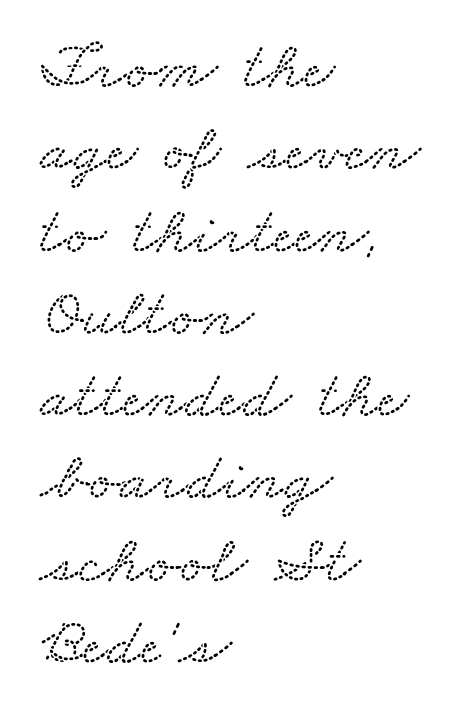
Q: Is the typeface a serif or a sans-serif typeface? A: Serif.
Q: Is the text underlined? A: No.
Q: How is the paragraph aligned? A: Left-aligned.
Q: Is the spacing between letters normal or unusually wide? A: Normal.
Q: Width (condensed, normal, or wide)? A: Wide.
Q: Stroke contrast? A: Medium.
Q: x-height? A: Small.
Q: Monospaced? A: No.
